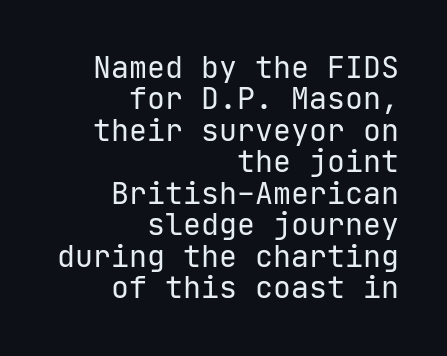
Q: Is the text bold? A: No.
Q: Is the text italic (slanted)? A: No, it is upright.
Q: Is the typeface a serif or a sans-serif typeface? A: Sans-serif.
Q: Is the text underlined? A: No.
Q: How is the paragraph aligned? A: Right-aligned.
Q: Is the spacing between letters normal or unusually wide? A: Normal.
Q: Is the spacing between lines tight, normal or loose? A: Tight.
Q: Width (condensed, normal, or wide)? A: Normal.
Q: Stroke contrast? A: Low.
Q: x-height? A: Medium.
Q: Monospaced? A: Yes.
